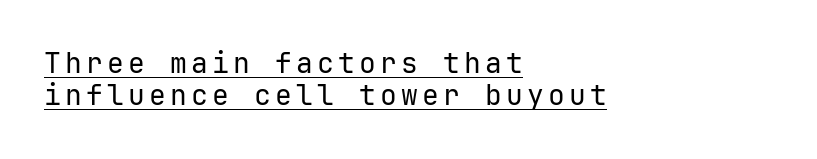
{"serif": "no", "italic": "no", "bold": "no", "weight": "regular", "width": "normal", "stroke_contrast": "low", "x_height": "medium", "underline": "yes", "align": "left", "line_spacing": "tight", "line_spacing_ratio": 1.15, "glyph_px": 28}
